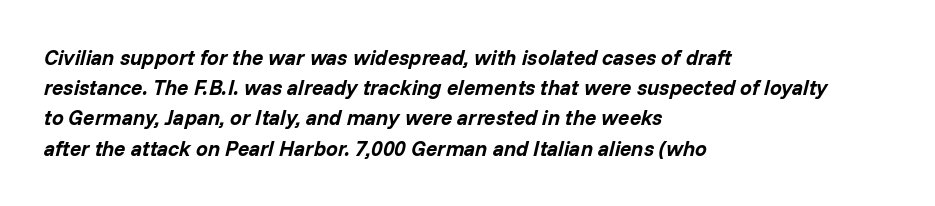
{"italic": "yes", "lean": "right", "slant_degrees": 14, "bold": "yes", "underline": "no", "align": "left", "line_spacing": "normal", "line_spacing_ratio": 1.44, "letter_spacing": "normal", "letter_spacing_em": 0.0, "glyph_px": 21}
